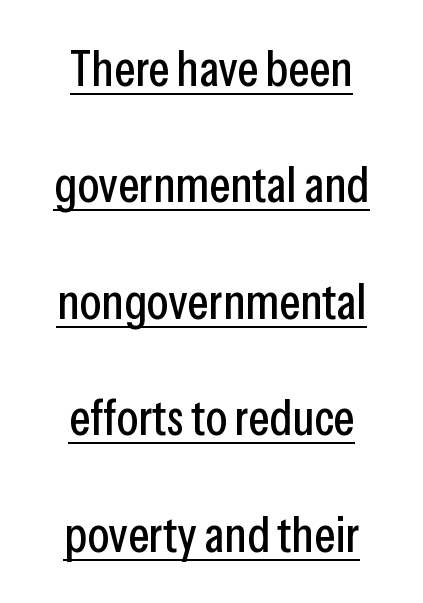
This sample uses a sans-serif face. Does extra space separate the letters? No, they use regular spacing. Beneath each row of characters lies a ruled line. The passage shown stacks its lines with a broad gap. Notice how the passage keeps no hard edge, just a central spine.
